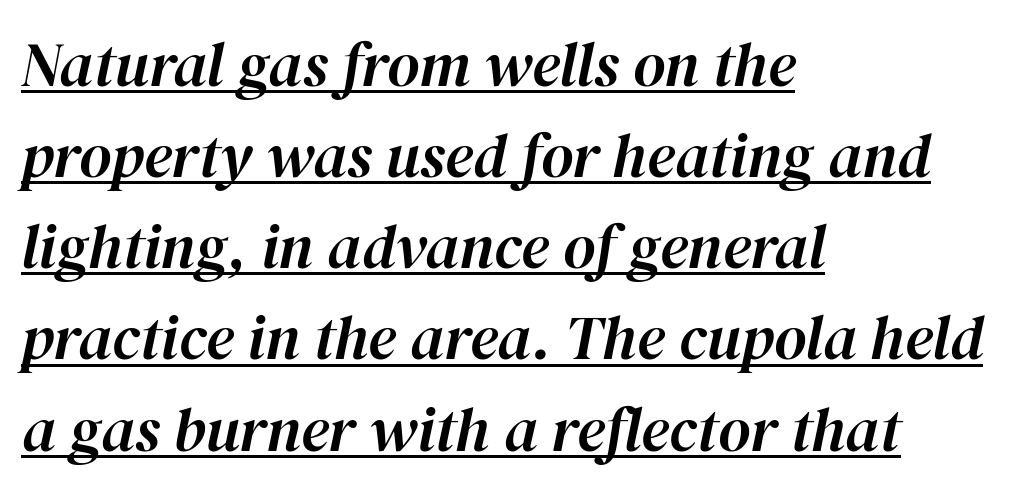
{"italic": "yes", "lean": "right", "slant_degrees": 12, "width": "normal", "stroke_contrast": "high", "x_height": "medium", "monospaced": "no", "underline": "yes", "align": "left", "line_spacing": "normal", "line_spacing_ratio": 1.47, "letter_spacing": "normal", "letter_spacing_em": 0.0, "glyph_px": 62}
